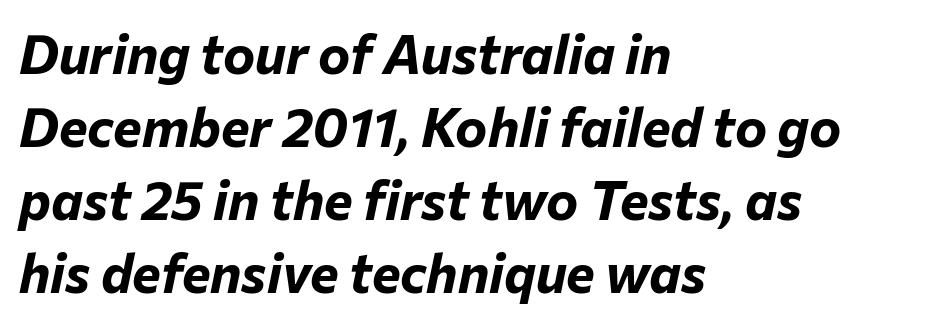
Q: Is the text bold? A: Yes.
Q: Is the text italic (slanted)? A: Yes, it leans right by about 12 degrees.
Q: Is the text underlined? A: No.
Q: How is the paragraph aligned? A: Left-aligned.
Q: Is the spacing between letters normal or unusually wide? A: Normal.
Q: Is the spacing between lines tight, normal or loose? A: Normal.
Q: Width (condensed, normal, or wide)? A: Normal.
Q: Stroke contrast? A: Low.
Q: x-height? A: Medium.
Q: Monospaced? A: No.
